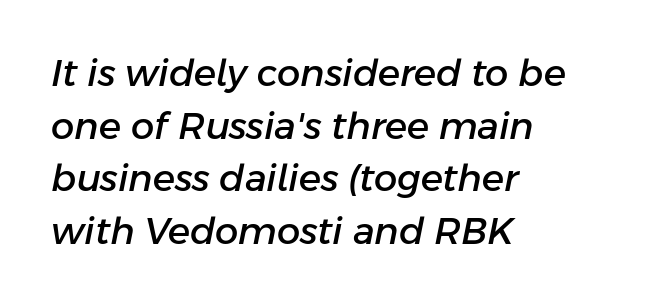
Q: Is the text italic (slanted)? A: Yes, it leans right by about 11 degrees.
Q: Is the text underlined? A: No.
Q: How is the paragraph aligned? A: Left-aligned.
Q: Is the spacing between letters normal or unusually wide? A: Normal.
Q: Is the spacing between lines tight, normal or loose? A: Normal.
Q: Width (condensed, normal, or wide)? A: Normal.
Q: Stroke contrast? A: Low.
Q: x-height? A: Medium.
Q: Monospaced? A: No.
